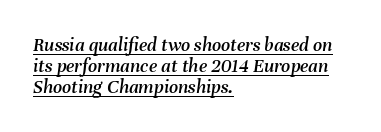
Q: Is the text italic (slanted)? A: Yes, it leans right by about 8 degrees.
Q: Is the text underlined? A: Yes.
Q: How is the paragraph aligned? A: Left-aligned.
Q: Is the spacing between letters normal or unusually wide? A: Normal.
Q: Is the spacing between lines tight, normal or loose? A: Tight.
